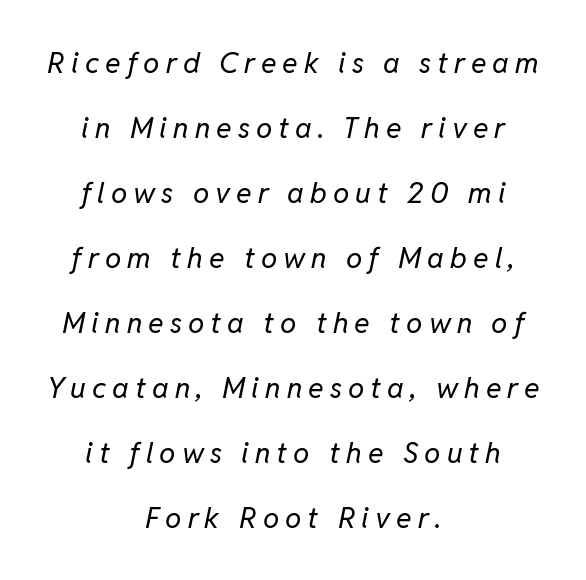
Q: Is the text bold? A: No.
Q: Is the text italic (slanted)? A: Yes, it leans right by about 11 degrees.
Q: Is the text underlined? A: No.
Q: How is the paragraph aligned? A: Centered.
Q: Is the spacing between letters normal or unusually wide? A: Unusually wide.
Q: Is the spacing between lines tight, normal or loose? A: Loose.
Q: Width (condensed, normal, or wide)? A: Normal.
Q: Stroke contrast? A: Low.
Q: x-height? A: Medium.
Q: Monospaced? A: No.
